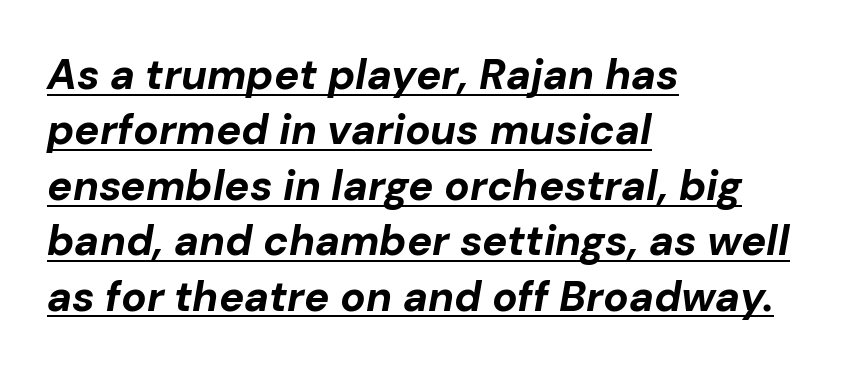
Q: Is the text bold? A: Yes.
Q: Is the text italic (slanted)? A: Yes, it leans right by about 10 degrees.
Q: Is the text underlined? A: Yes.
Q: How is the paragraph aligned? A: Left-aligned.
Q: Is the spacing between letters normal or unusually wide? A: Normal.
Q: Is the spacing between lines tight, normal or loose? A: Normal.
Q: Width (condensed, normal, or wide)? A: Normal.
Q: Stroke contrast? A: Low.
Q: x-height? A: Medium.
Q: Monospaced? A: No.
